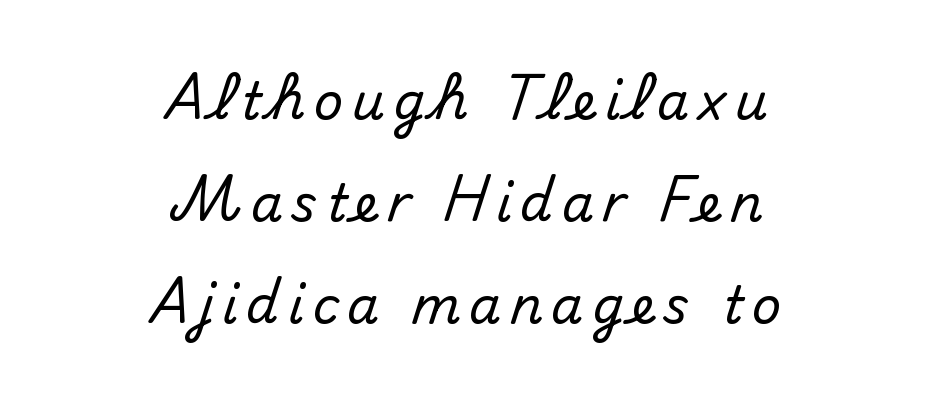
Layout note: lines centered. This block would shrink considerably if given ordinary leading; it's expanded now. Only glyphs here, with clear space below each row.
